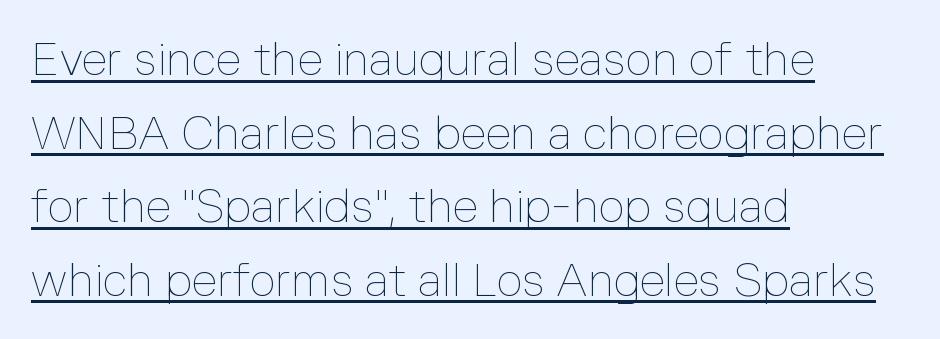
Q: Is the text bold? A: No.
Q: Is the text italic (slanted)? A: No, it is upright.
Q: Is the text underlined? A: Yes.
Q: How is the paragraph aligned? A: Left-aligned.
Q: Is the spacing between letters normal or unusually wide? A: Normal.
Q: Is the spacing between lines tight, normal or loose? A: Normal.
Q: Width (condensed, normal, or wide)? A: Normal.
Q: Stroke contrast? A: Low.
Q: x-height? A: Medium.
Q: Monospaced? A: No.
